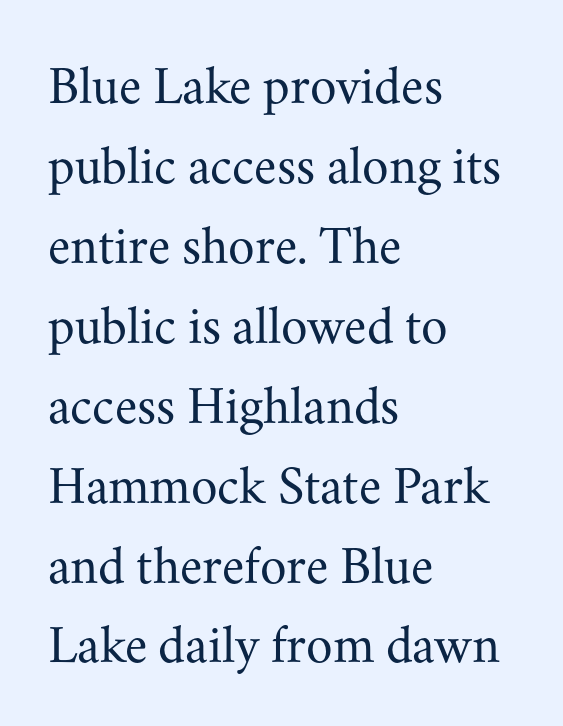
The image shows 54 px regular-weight serif type, upright; set left-aligned, normal line spacing (1.48x), normal letter spacing, not underlined; medium stroke contrast and a small x-height.
